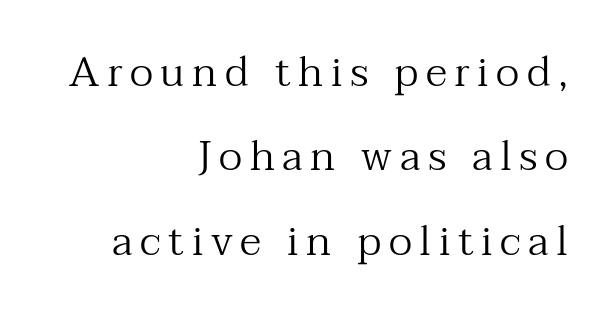
The rendering anchors every line to the right-hand side. Weight: not bold — regular or lighter. The line-height multiplier appears high, well above default. The lettering holds an erect, upright posture throughout. Proportional: the letters do not fall into vertical columns. The text was rendered using a seriffed face with decorative stroke endings.
